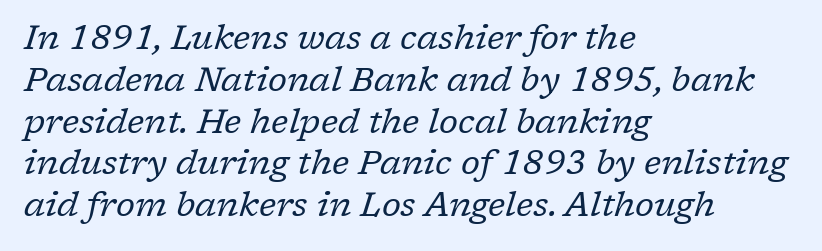
The image shows 34 px regular-weight serif type, italic (leaning right); set left-aligned, line spacing 1.23x, normal letter spacing, not underlined; low stroke contrast and a medium x-height.
